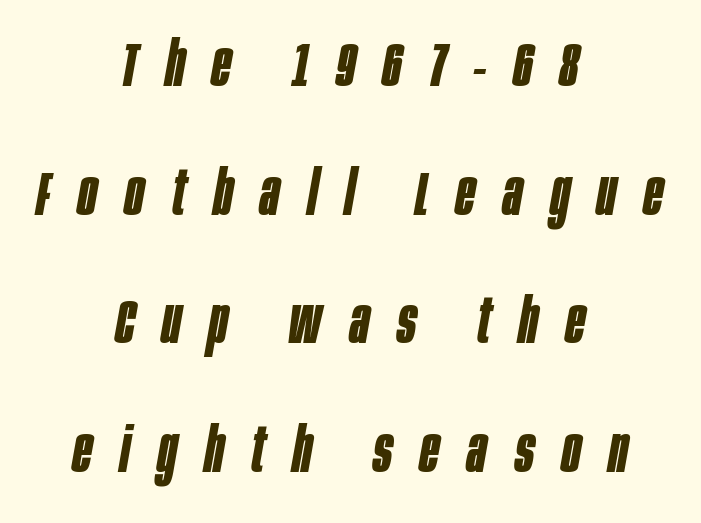
The text block is weighted toward neither margin, spreading evenly from the middle. Just letters on the line, the space beneath them empty. Heft: maximum for text — a bold. Inter-character spacing is expanded well beyond the font's built-in metrics. The letters advance in unequal steps, a hallmark of proportional type. There's an unmistakable incline to the writing here.
